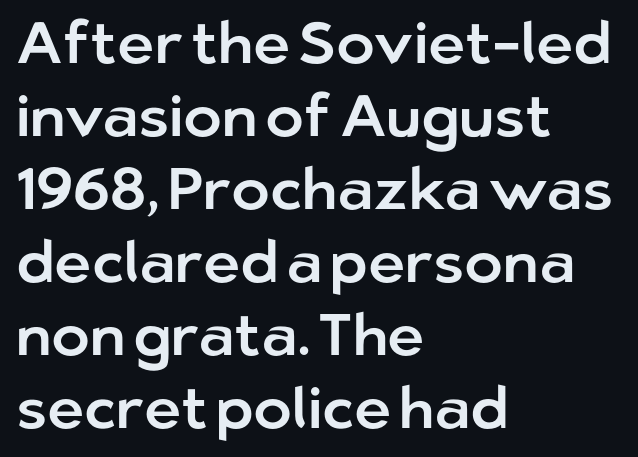
{"serif": "no", "italic": "no", "width": "normal", "stroke_contrast": "low", "x_height": "medium", "monospaced": "no", "underline": "no", "align": "left", "line_spacing": "normal", "line_spacing_ratio": 1.26, "letter_spacing": "normal", "letter_spacing_em": 0.0, "glyph_px": 58}
